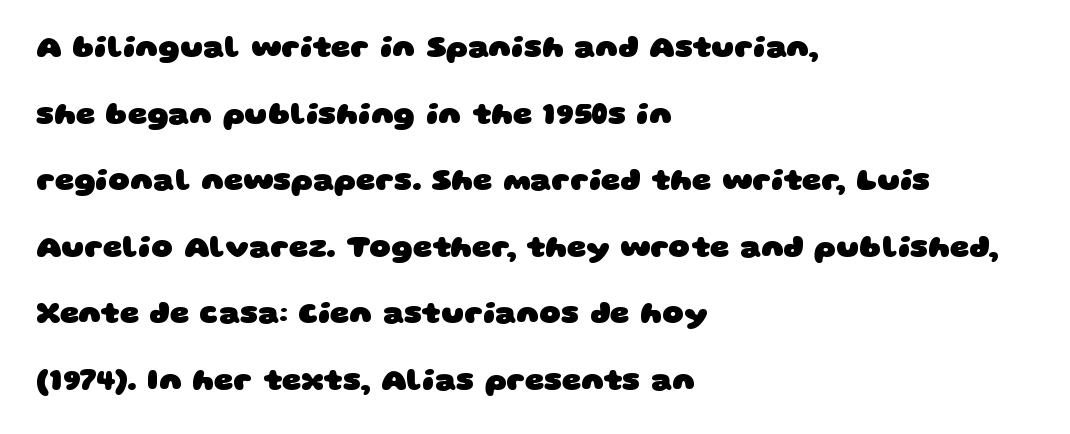
Note the varied advance widths — an 'i' is clearly narrower than an 'm'. Weight check: bold — yes, fully. Type style note: lacks serifs. A classic flush-left, rag-right setting is used for this passage.
